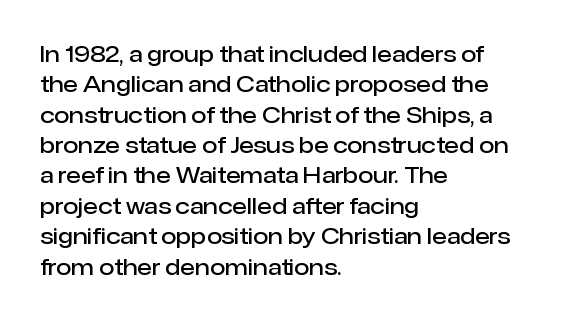
The image shows 22 px text type, upright; set left-aligned, normal line spacing (1.38x), normal letter spacing, not underlined.
